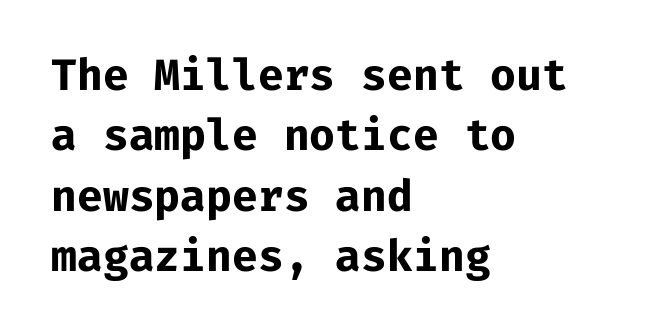
Q: Is the text bold? A: Yes.
Q: Is the text italic (slanted)? A: No, it is upright.
Q: Is the typeface a serif or a sans-serif typeface? A: Sans-serif.
Q: Is the text underlined? A: No.
Q: How is the paragraph aligned? A: Left-aligned.
Q: Is the spacing between letters normal or unusually wide? A: Normal.
Q: Is the spacing between lines tight, normal or loose? A: Normal.
Q: Width (condensed, normal, or wide)? A: Normal.
Q: Stroke contrast? A: Low.
Q: x-height? A: Medium.
Q: Monospaced? A: Yes.
